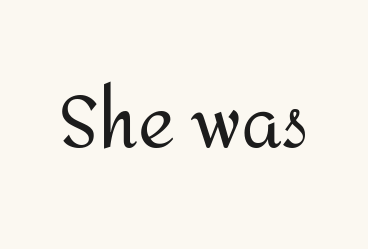
The image shows 71 px regular-weight sans-serif type, upright; set normal letter spacing, not underlined; medium stroke contrast and a medium x-height.
